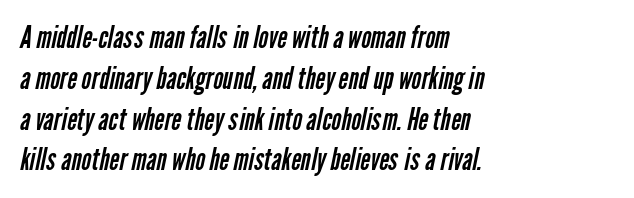
Q: Is the text bold? A: No.
Q: Is the typeface a serif or a sans-serif typeface? A: Sans-serif.
Q: Is the text underlined? A: No.
Q: How is the paragraph aligned? A: Left-aligned.
Q: Is the spacing between letters normal or unusually wide? A: Normal.
Q: Is the spacing between lines tight, normal or loose? A: Normal.
Q: Width (condensed, normal, or wide)? A: Condensed.
Q: Stroke contrast? A: Low.
Q: x-height? A: Medium.
Q: Monospaced? A: No.
